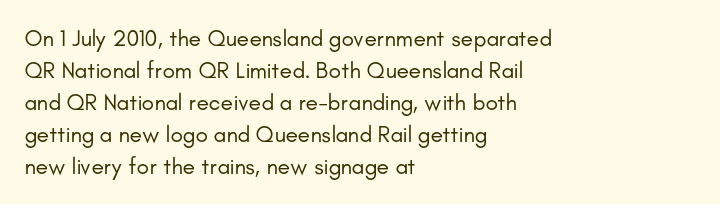
The image shows 23 px text type, upright; set left-aligned, normal line spacing (1.39x), normal letter spacing, not underlined.
